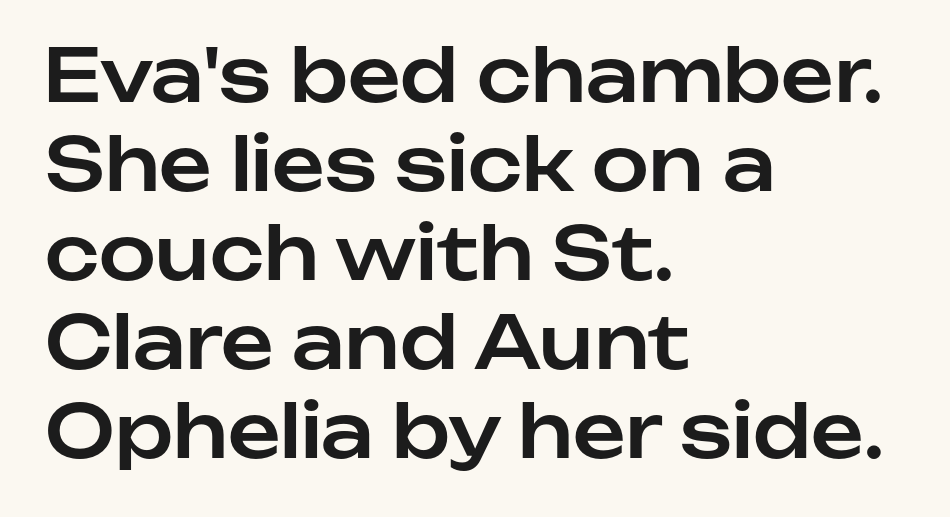
{"serif": "no", "italic": "no", "width": "normal", "stroke_contrast": "low", "x_height": "medium", "monospaced": "no", "underline": "no", "align": "left", "line_spacing_ratio": 1.22, "letter_spacing": "normal", "letter_spacing_em": 0.0, "glyph_px": 73}
